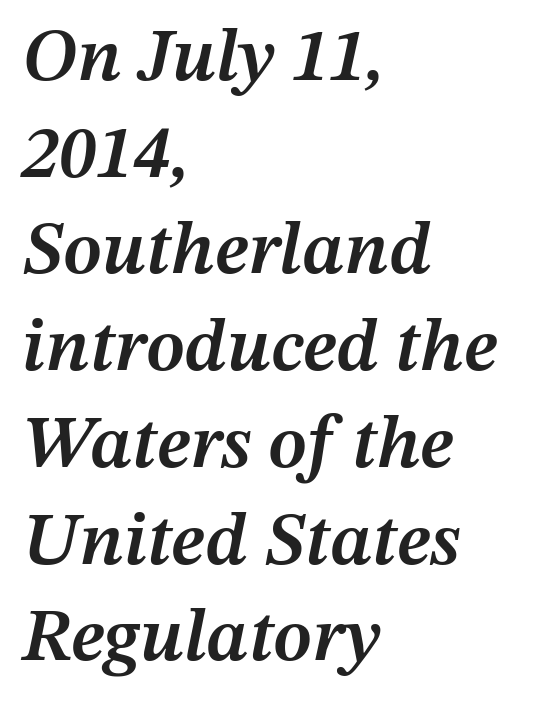
Q: Is the text bold? A: Semi-bold.
Q: Is the text italic (slanted)? A: Yes, it leans right by about 12 degrees.
Q: Is the text underlined? A: No.
Q: How is the paragraph aligned? A: Left-aligned.
Q: Is the spacing between letters normal or unusually wide? A: Normal.
Q: Is the spacing between lines tight, normal or loose? A: Normal.
Q: Width (condensed, normal, or wide)? A: Normal.
Q: Stroke contrast? A: Medium.
Q: x-height? A: Medium.
Q: Monospaced? A: No.
